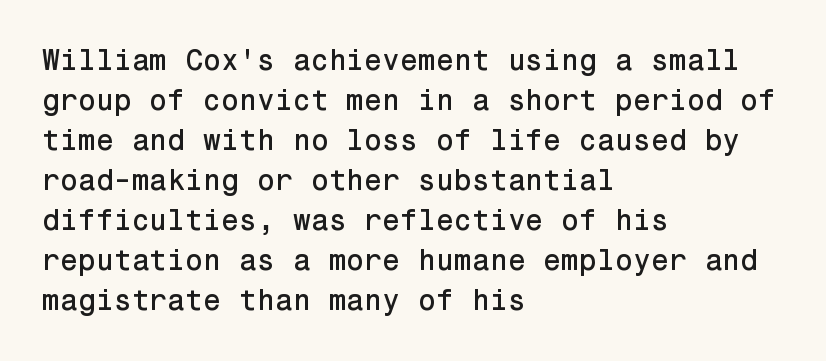
The image shows 29 px sans-serif type, upright; set left-aligned, normal line spacing (1.38x), normal letter spacing, not underlined; low stroke contrast and a medium x-height.
